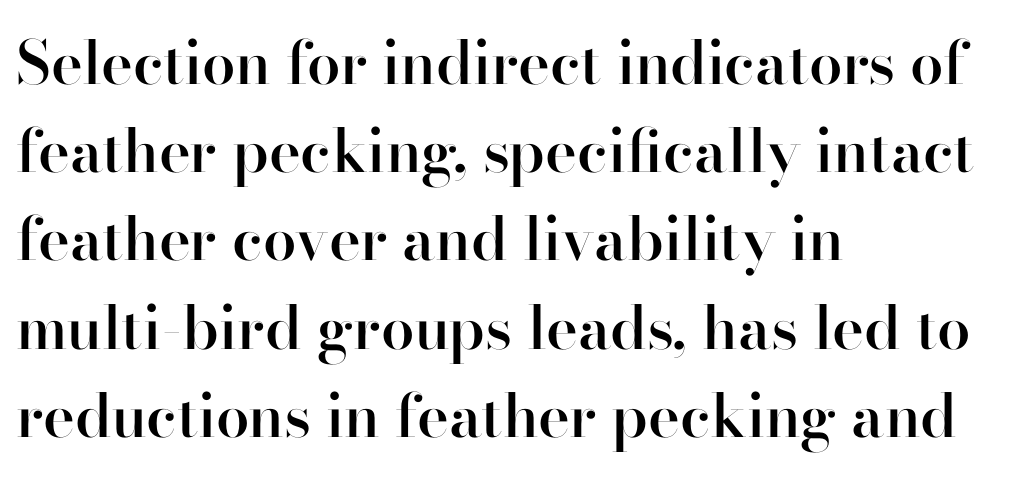
The image shows 60 px semibold serif type, upright; set left-aligned, normal line spacing (1.47x), normal letter spacing, not underlined; high stroke contrast and a small x-height.
